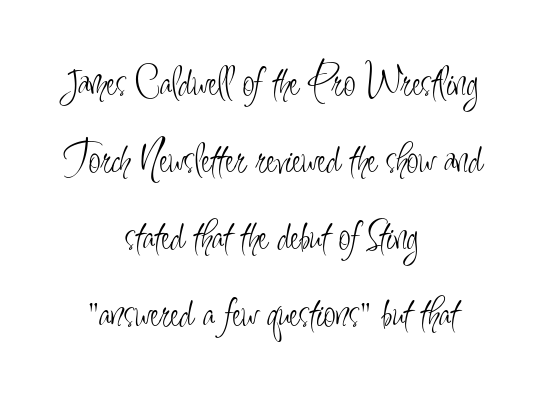
{"serif": "no", "bold": "no", "weight": "light", "width": "condensed", "stroke_contrast": "low", "x_height": "small", "monospaced": "no", "underline": "no", "align": "center", "line_spacing_ratio": 1.75, "letter_spacing": "normal", "letter_spacing_em": 0.0, "glyph_px": 44}
